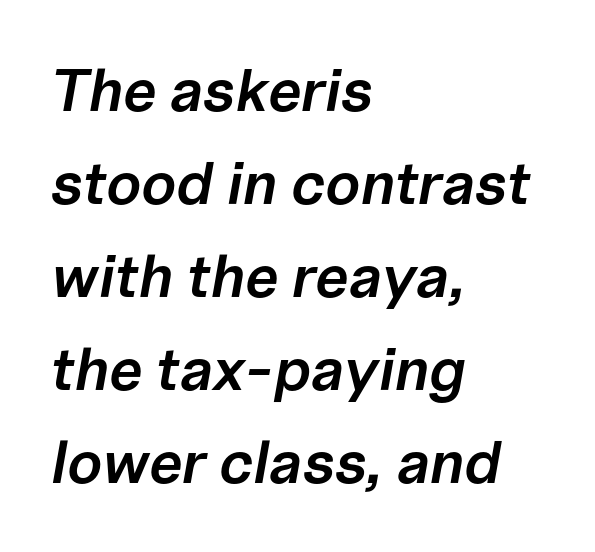
{"italic": "yes", "lean": "right", "slant_degrees": 10, "bold": "semi", "weight": "semibold", "width": "normal", "stroke_contrast": "low", "x_height": "medium", "monospaced": "no", "underline": "no", "align": "left", "line_spacing": "normal", "line_spacing_ratio": 1.55, "letter_spacing": "normal", "letter_spacing_em": 0.0, "glyph_px": 60}
